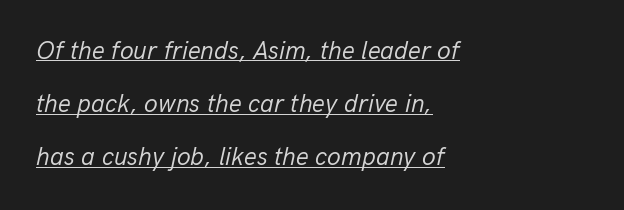
Q: Is the text bold? A: No.
Q: Is the text italic (slanted)? A: Yes, it leans right by about 13 degrees.
Q: Is the text underlined? A: Yes.
Q: How is the paragraph aligned? A: Left-aligned.
Q: Is the spacing between letters normal or unusually wide? A: Normal.
Q: Is the spacing between lines tight, normal or loose? A: Loose.
